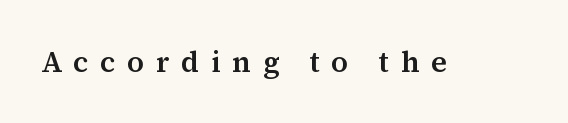
Q: Is the text italic (slanted)? A: No, it is upright.
Q: Is the typeface a serif or a sans-serif typeface? A: Serif.
Q: Is the text underlined? A: No.
Q: Is the spacing between letters normal or unusually wide? A: Unusually wide.
Q: Width (condensed, normal, or wide)? A: Normal.
Q: Stroke contrast? A: Medium.
Q: x-height? A: Medium.
Q: Monospaced? A: No.
